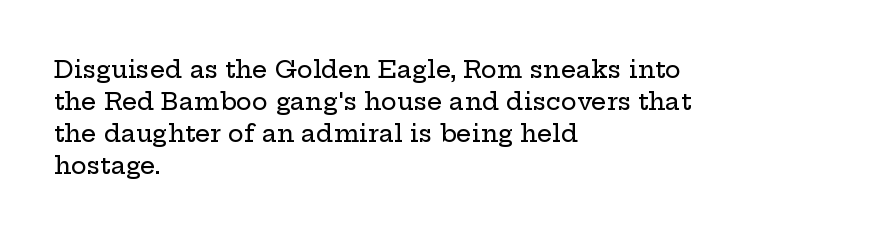
No italicization has been applied; the sample stays upright. The vertical gap from one line to the next is medium. Standard letterfit; no display-style spreading of the glyphs. The passage is arranged the way most books set body copy — flush left. Rule under the text: the space is simply empty.
